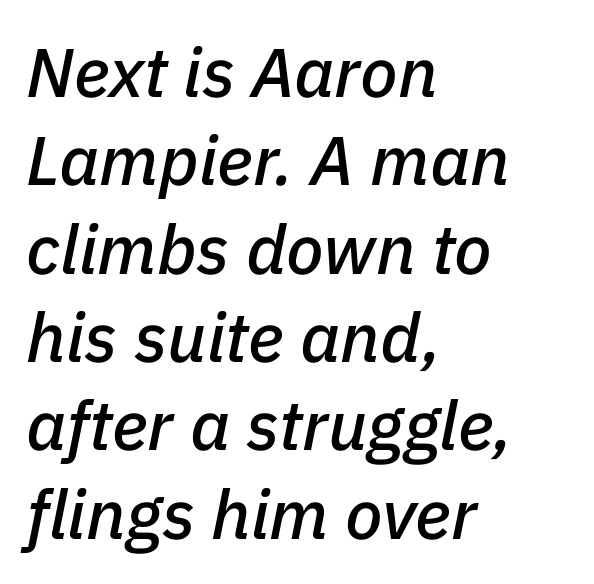
Would a proofreader flag this as italicized? Yes. No extra tracking has been applied to these lines. Bare-footed words on every line. The typesetter chose a ragged-right arrangement here. Looks like regular typesetting: each glyph gets only the width it needs.
